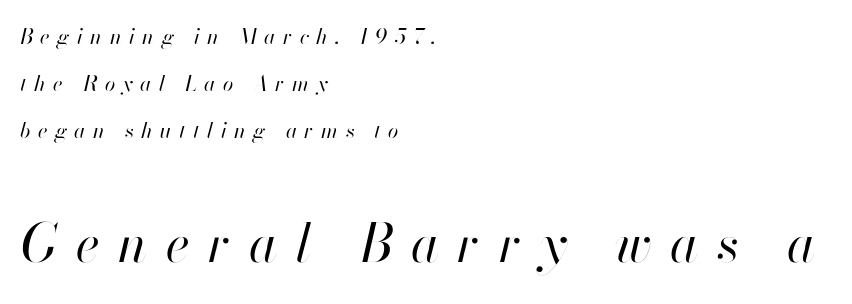
{"italic": "yes", "lean": "right", "slant_degrees": 13, "bold": "no", "weight": "regular", "width": "normal", "stroke_contrast": "high", "x_height": "small", "monospaced": "no", "underline": "no", "align": "left", "line_spacing": "loose", "line_spacing_ratio": 2.25, "letter_spacing": "wide", "letter_spacing_em": 0.35, "larger_block": "second", "size_ratio": 2.48, "glyph_px": 52}
